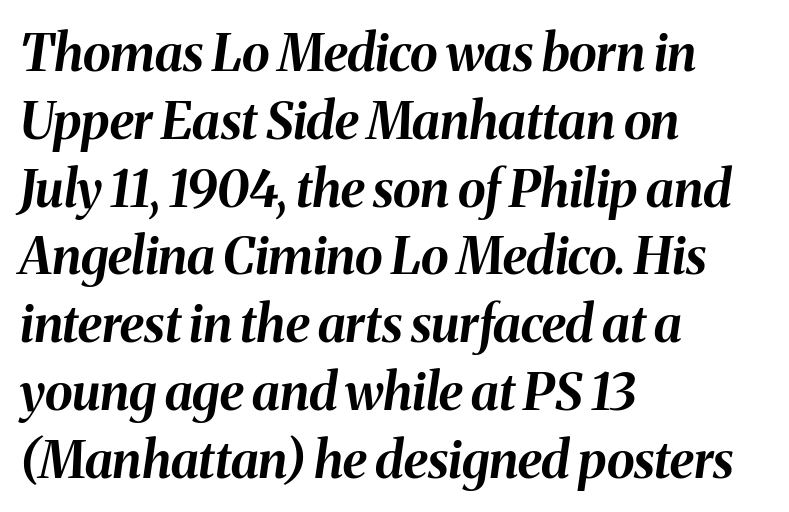
The image shows 51 px bold type, italic (leaning right); set left-aligned, normal line spacing (1.33x), normal letter spacing, not underlined; medium stroke contrast and a medium x-height.
